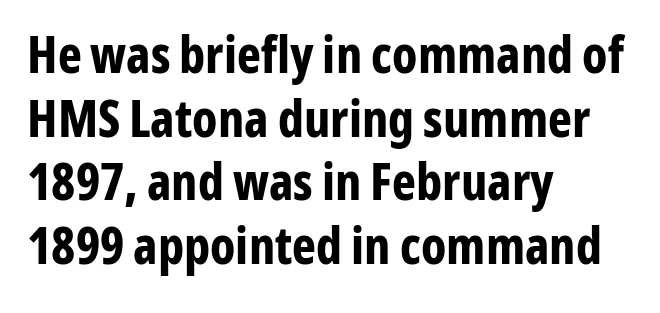
Regarding leading, the lines here are spaced in the standard way. This is sans-serif lettering, the kind often seen on screens and signage. Each row of text sits above clean, open space. A roman cut, with each character standing at attention. Varying glyph widths throughout — classic text-font behaviour. Does the weight exceed regular? Yes, all the way to bold.
